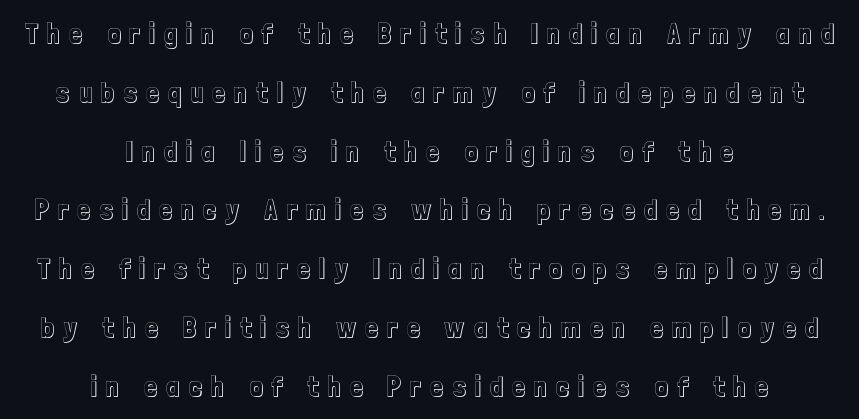
Is this a fixed-width face? No — the glyphs have proportional, varying widths. Check the space under the baseline: it is left empty. Notice the wide empty band between every row — that's loose leading. Every row of glyphs is offset so its center matches the block's center.
